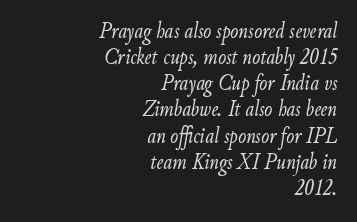
The image shows 24 px text type, italic (leaning right); set right-aligned, tight line spacing (1.09x), normal letter spacing, not underlined.
